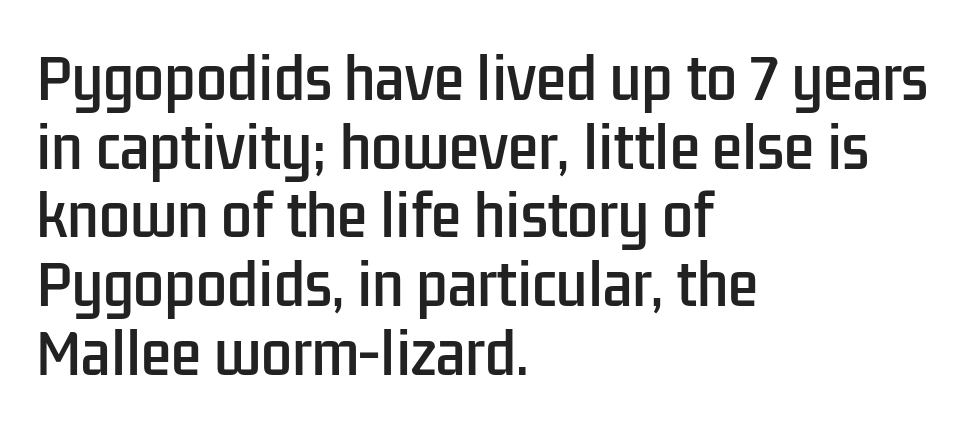
Q: Is the text italic (slanted)? A: No, it is upright.
Q: Is the typeface a serif or a sans-serif typeface? A: Sans-serif.
Q: Is the text underlined? A: No.
Q: How is the paragraph aligned? A: Left-aligned.
Q: Is the spacing between letters normal or unusually wide? A: Normal.
Q: Is the spacing between lines tight, normal or loose? A: Normal.
Q: Width (condensed, normal, or wide)? A: Condensed.
Q: Stroke contrast? A: Low.
Q: x-height? A: Medium.
Q: Monospaced? A: No.
